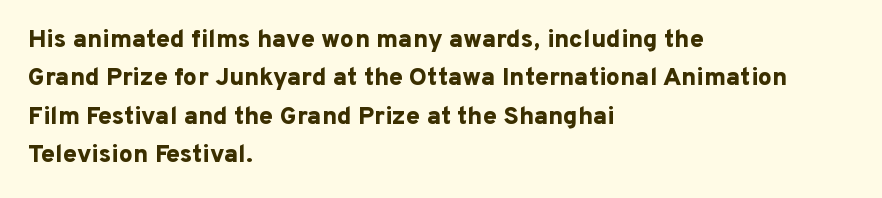
The image shows 25 px bold type, upright; set left-aligned, normal line spacing (1.54x), normal letter spacing, not underlined.
